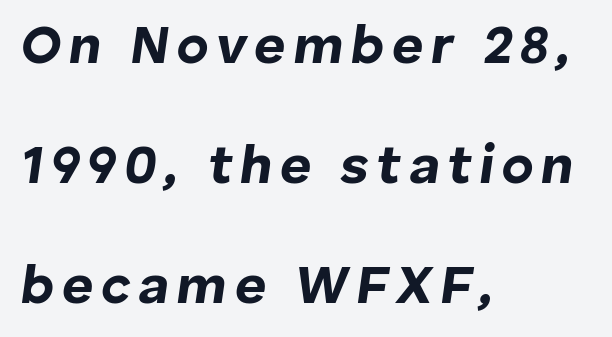
The block of text is sparse from top to bottom, with ample space between rows. Letters rest on an invisible, unmarked baseline. The passage shown leans; its letterforms are oblique. You could not count columns in this text — the font is proportionally spaced. Alignment: flush left. Caption: bold face, heavy strokes.
